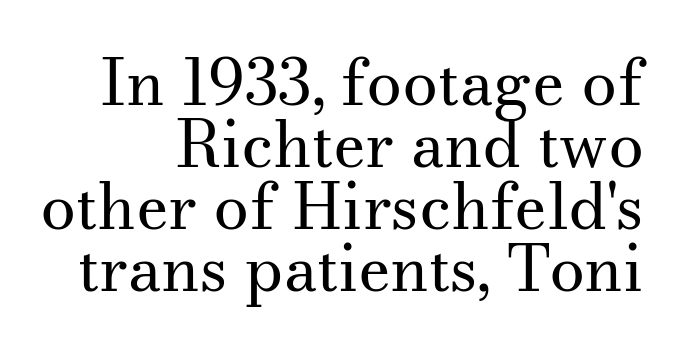
Q: Is the text bold? A: No.
Q: Is the text italic (slanted)? A: No, it is upright.
Q: Is the typeface a serif or a sans-serif typeface? A: Serif.
Q: Is the text underlined? A: No.
Q: How is the paragraph aligned? A: Right-aligned.
Q: Is the spacing between letters normal or unusually wide? A: Normal.
Q: Is the spacing between lines tight, normal or loose? A: Tight.
Q: Width (condensed, normal, or wide)? A: Normal.
Q: Stroke contrast? A: Medium.
Q: x-height? A: Small.
Q: Monospaced? A: No.
